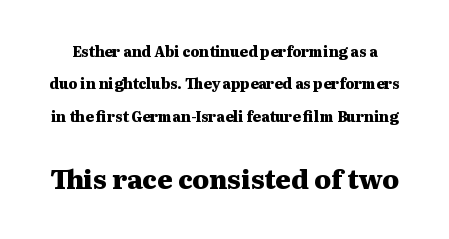
The image shows 26 px bold type, upright; set loose line spacing (2.32x), normal letter spacing, not underlined; the second (bottom) block is 1.86x larger.
